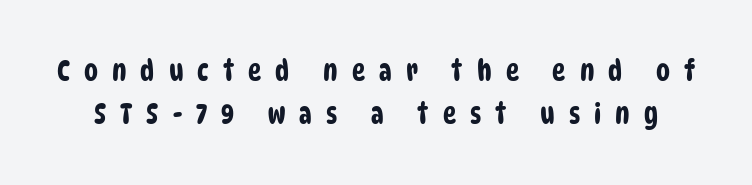
The image shows 28 px condensed sans-serif type; set normal line spacing (1.55x), unusually wide letter spacing (+0.5 em), not underlined; low stroke contrast and a large x-height.
